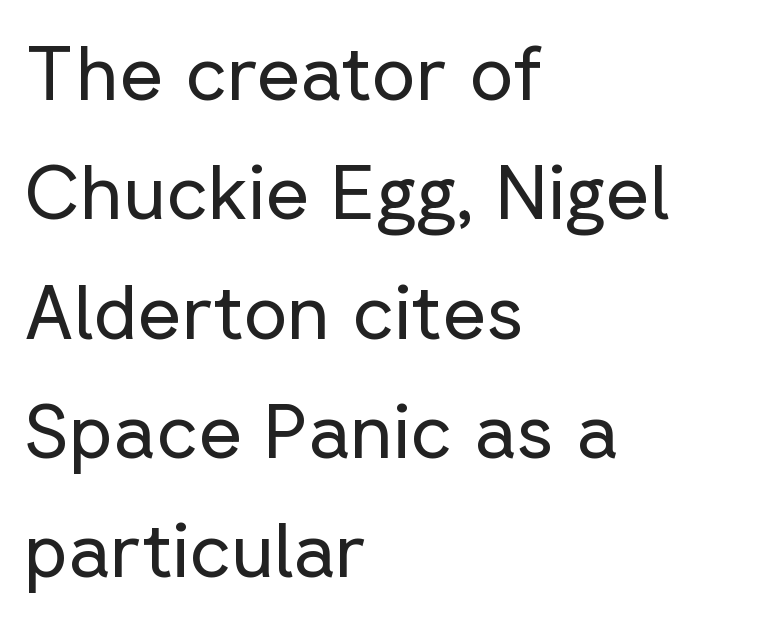
{"serif": "no", "italic": "no", "bold": "no", "weight": "regular", "width": "normal", "stroke_contrast": "low", "x_height": "medium", "monospaced": "no", "underline": "no", "align": "left", "line_spacing": "normal", "line_spacing_ratio": 1.57, "letter_spacing": "normal", "letter_spacing_em": 0.0, "glyph_px": 76}
